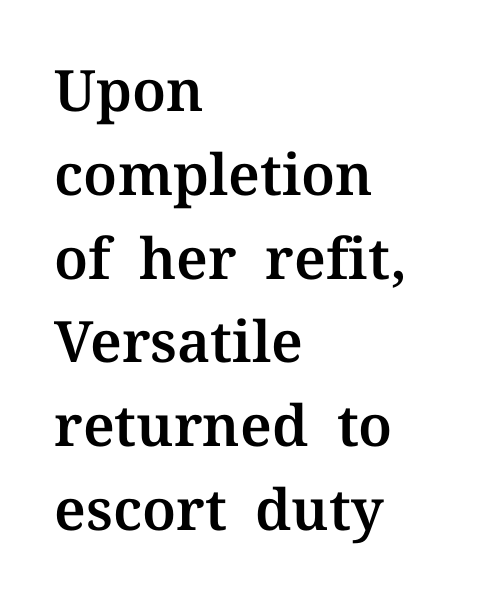
Q: Is the text italic (slanted)? A: No, it is upright.
Q: Is the typeface a serif or a sans-serif typeface? A: Serif.
Q: Is the text underlined? A: No.
Q: How is the paragraph aligned? A: Left-aligned.
Q: Is the spacing between letters normal or unusually wide? A: Normal.
Q: Is the spacing between lines tight, normal or loose? A: Normal.
Q: Width (condensed, normal, or wide)? A: Normal.
Q: Stroke contrast? A: Medium.
Q: x-height? A: Medium.
Q: Monospaced? A: No.
